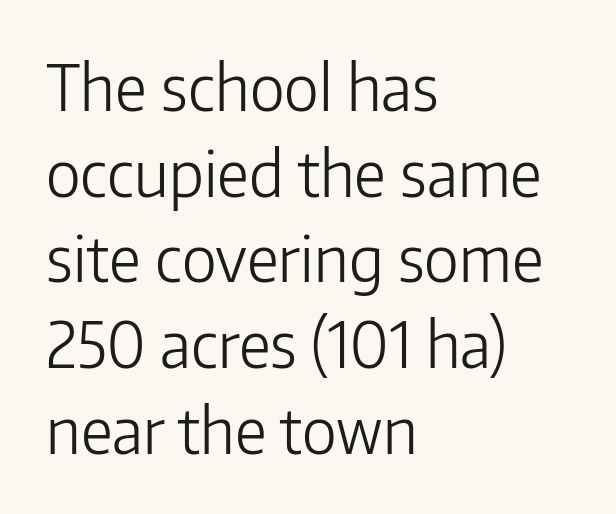
The image shows 63 px light sans-serif type, upright; set left-aligned, normal line spacing (1.36x), normal letter spacing, not underlined; low stroke contrast and a medium x-height.
